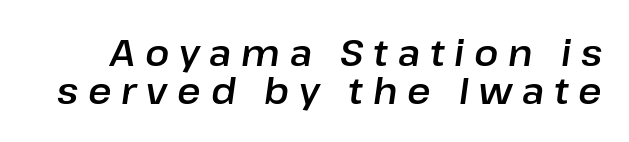
Q: Is the text italic (slanted)? A: Yes, it leans right by about 8 degrees.
Q: Is the text underlined? A: No.
Q: Is the spacing between letters normal or unusually wide? A: Unusually wide.
Q: Is the spacing between lines tight, normal or loose? A: Tight.
Q: Width (condensed, normal, or wide)? A: Normal.
Q: Stroke contrast? A: Low.
Q: x-height? A: Medium.
Q: Monospaced? A: No.
